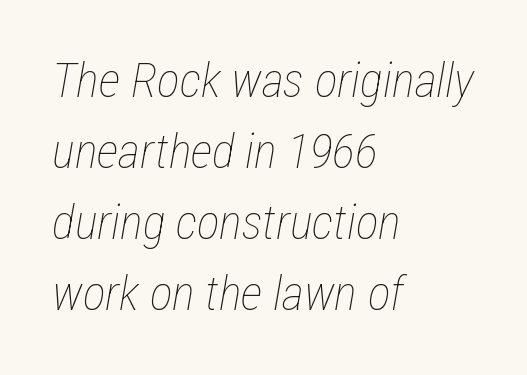
The image shows 48 px thin, condensed type, italic (leaning right); set left-aligned, normal line spacing (1.48x), normal letter spacing, not underlined; low stroke contrast and a medium x-height.
